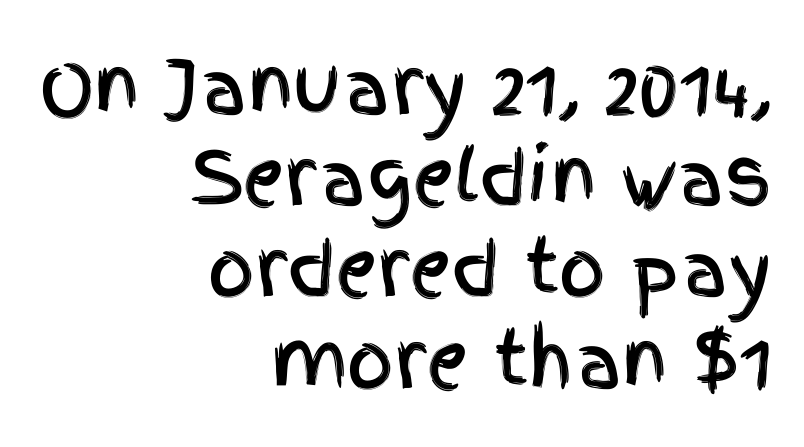
{"serif": "no", "italic": "no", "width": "condensed", "x_height": "large", "monospaced": "no", "underline": "no", "align": "right", "line_spacing": "normal", "line_spacing_ratio": 1.25, "letter_spacing": "normal", "letter_spacing_em": 0.0, "glyph_px": 73}
